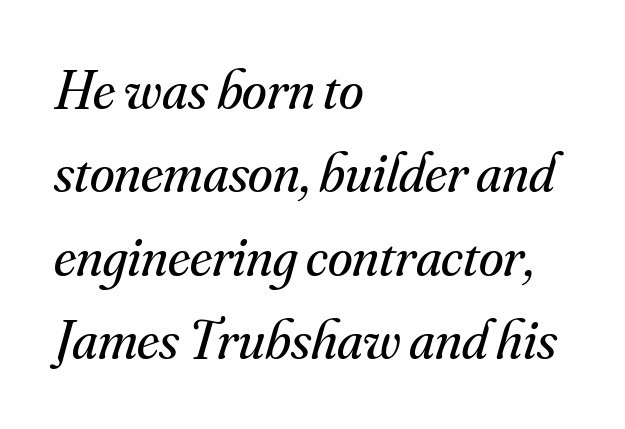
Q: Is the text bold? A: No.
Q: Is the text italic (slanted)? A: Yes, it leans right by about 16 degrees.
Q: Is the typeface a serif or a sans-serif typeface? A: Serif.
Q: Is the text underlined? A: No.
Q: How is the paragraph aligned? A: Left-aligned.
Q: Is the spacing between letters normal or unusually wide? A: Normal.
Q: Is the spacing between lines tight, normal or loose? A: Normal.
Q: Width (condensed, normal, or wide)? A: Normal.
Q: Stroke contrast? A: Medium.
Q: x-height? A: Small.
Q: Monospaced? A: No.
